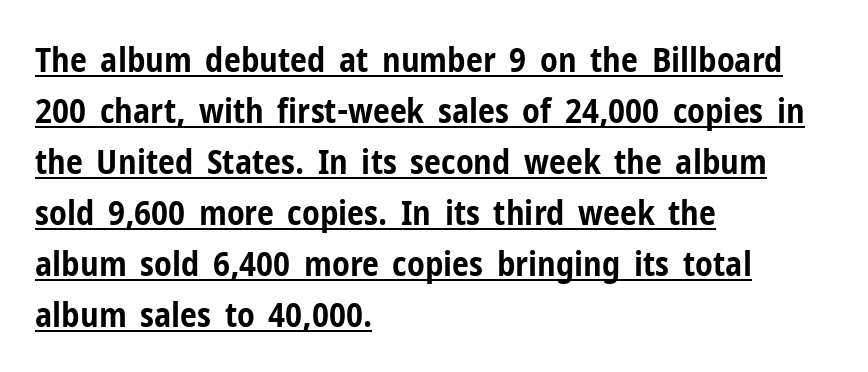
Students, note that the glyphs here touch the page at normal intervals. The line-height multiplier appears to be the usual default. Varying glyph widths throughout — classic text-font behaviour. Check the space under the baseline: a stroke is drawn there.
